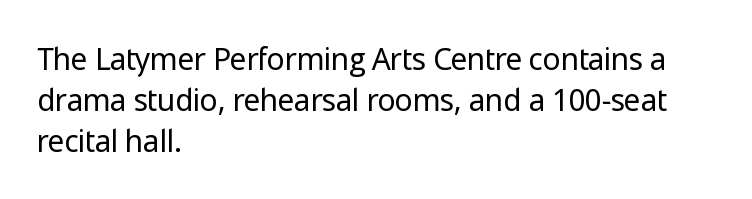
The image shows 30 px regular-weight sans-serif type, upright; set left-aligned, normal line spacing (1.37x), normal letter spacing, not underlined; low stroke contrast and a medium x-height.
